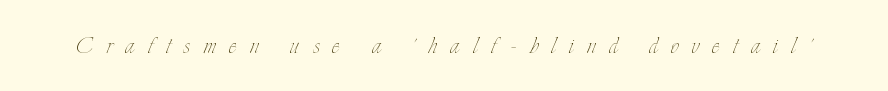
Q: Is the text bold? A: No.
Q: Is the text italic (slanted)? A: Yes.
Q: Is the text underlined? A: No.
Q: Is the spacing between letters normal or unusually wide? A: Unusually wide.
Q: Width (condensed, normal, or wide)? A: Condensed.
Q: Stroke contrast? A: Low.
Q: x-height? A: Small.
Q: Monospaced? A: No.
